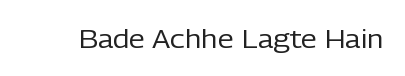
Q: Is the text bold? A: No.
Q: Is the text italic (slanted)? A: No, it is upright.
Q: Is the text underlined? A: No.
Q: Is the spacing between letters normal or unusually wide? A: Normal.
